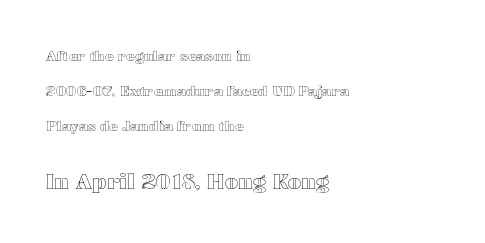
Lines of text with bare space underneath. The leading is generous, giving the passage an open texture. This is the regular roman posture of the typeface. Every row of glyphs begins at an identical x-position on the left. Is the letter spacing exaggerated? No — it looks like the ordinary default.
